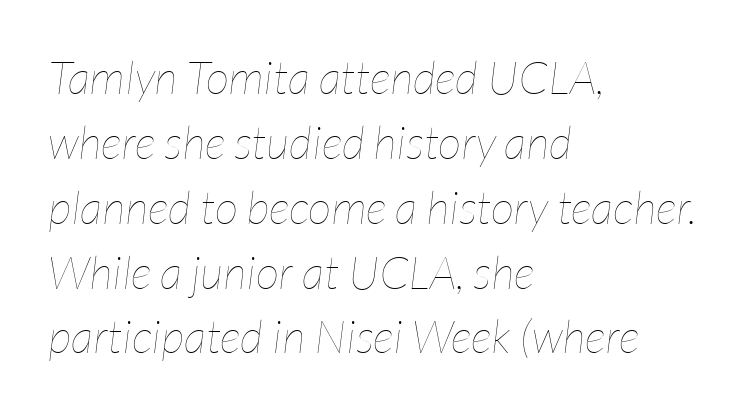
The image shows 46 px thin, condensed type, italic (leaning right); set left-aligned, normal line spacing (1.41x), normal letter spacing, not underlined; low stroke contrast and a medium x-height.
